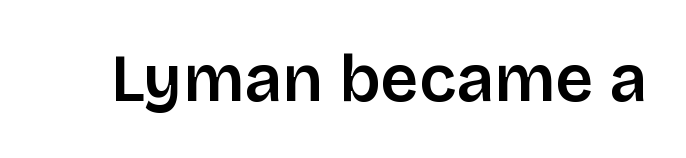
The image shows 66 px semibold sans-serif type, upright; set normal letter spacing, not underlined; low stroke contrast and a large x-height.
